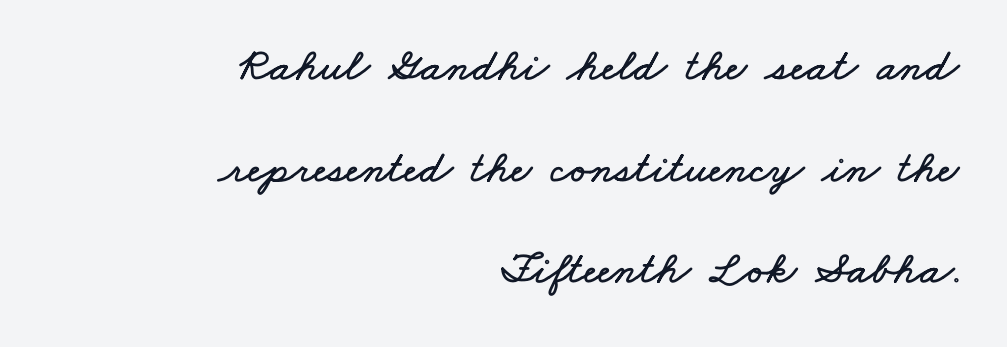
The image shows 46 px wide type; set right-aligned, loose line spacing (2.21x), normal letter spacing, not underlined; low stroke contrast and a small x-height.
